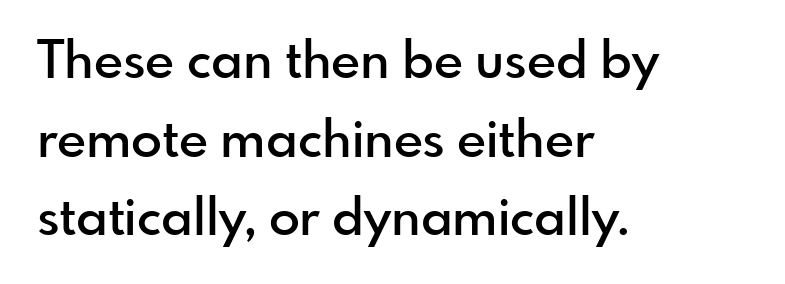
Q: Is the text bold? A: Semi-bold.
Q: Is the text italic (slanted)? A: No, it is upright.
Q: Is the typeface a serif or a sans-serif typeface? A: Sans-serif.
Q: Is the text underlined? A: No.
Q: How is the paragraph aligned? A: Left-aligned.
Q: Is the spacing between letters normal or unusually wide? A: Normal.
Q: Is the spacing between lines tight, normal or loose? A: Normal.
Q: Width (condensed, normal, or wide)? A: Normal.
Q: x-height? A: Small.
Q: Monospaced? A: No.
